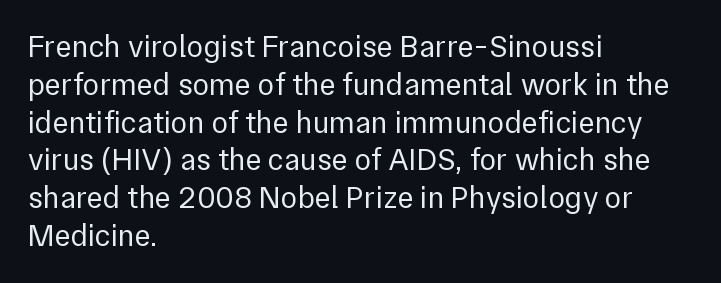
{"serif": "no", "italic": "no", "bold": "no", "weight": "regular", "width": "normal", "stroke_contrast": "low", "x_height": "medium", "monospaced": "no", "underline": "no", "align": "left", "line_spacing_ratio": 1.22, "letter_spacing": "normal", "letter_spacing_em": 0.0, "glyph_px": 31}
